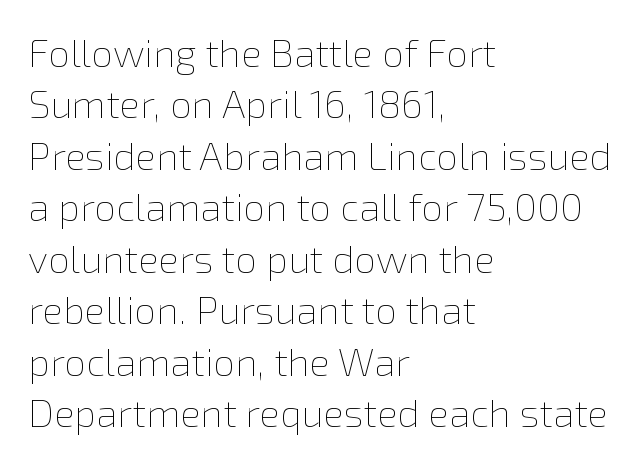
The image shows 39 px thin type, upright; set left-aligned, normal line spacing (1.32x), normal letter spacing, not underlined; low stroke contrast and a medium x-height.
